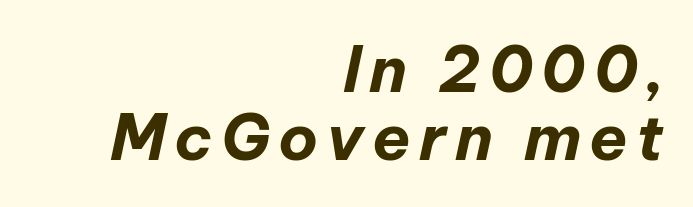
Interline gaps are noticeably narrow in this sample. Visually the block forms a straight wall on the right and a jagged coastline on the left. Heavy, bold letterforms. The font's italic variant was chosen for this text. Looks like regular typesetting: each glyph gets only the width it needs. The glyphs are unaccompanied by any horizontal stroke below them.
